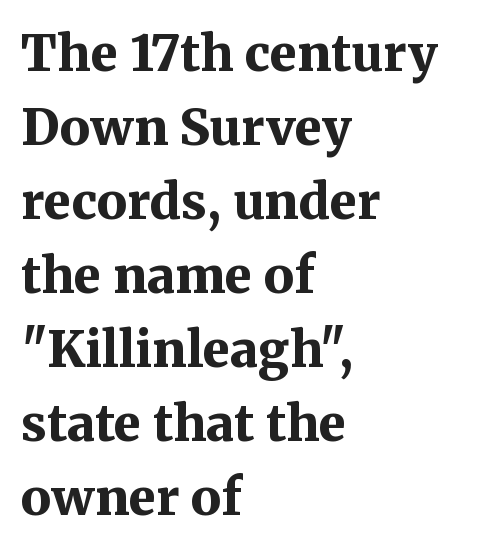
{"serif": "yes", "italic": "no", "bold": "yes", "weight": "bold", "width": "normal", "stroke_contrast": "medium", "x_height": "medium", "monospaced": "no", "underline": "no", "align": "left", "line_spacing": "normal", "line_spacing_ratio": 1.48, "letter_spacing": "normal", "letter_spacing_em": 0.0, "glyph_px": 50}
